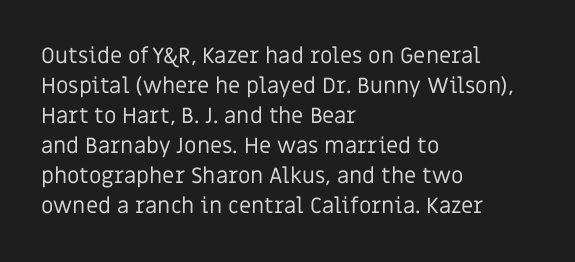
The image shows 22 px text type, upright; set left-aligned, normal line spacing (1.36x), normal letter spacing, not underlined.
